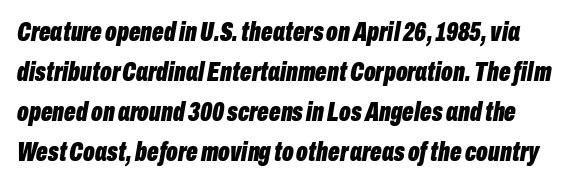
The image shows 27 px bold type, italic (leaning right); set normal line spacing (1.48x), normal letter spacing, not underlined.
